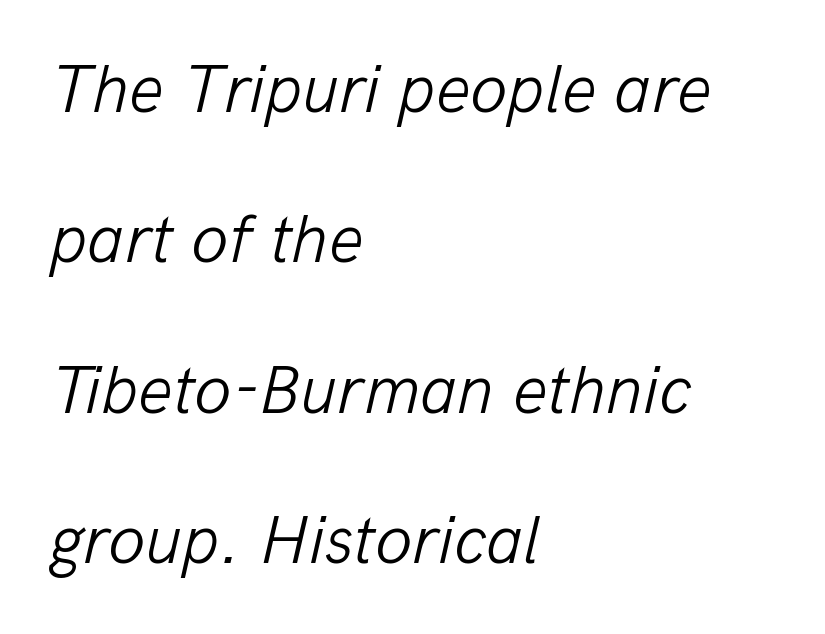
{"italic": "yes", "lean": "right", "slant_degrees": 13, "bold": "no", "weight": "light", "width": "normal", "stroke_contrast": "low", "x_height": "medium", "monospaced": "no", "underline": "no", "align": "left", "line_spacing": "loose", "line_spacing_ratio": 2.21, "letter_spacing": "normal", "letter_spacing_em": 0.0, "glyph_px": 68}
